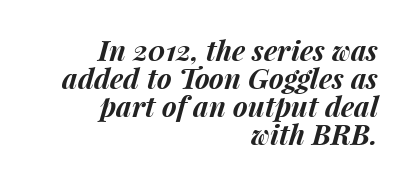
The image shows 28 px bold type, italic (leaning right); set right-aligned, tight line spacing (1.0x), normal letter spacing, not underlined; medium stroke contrast and a medium x-height.
